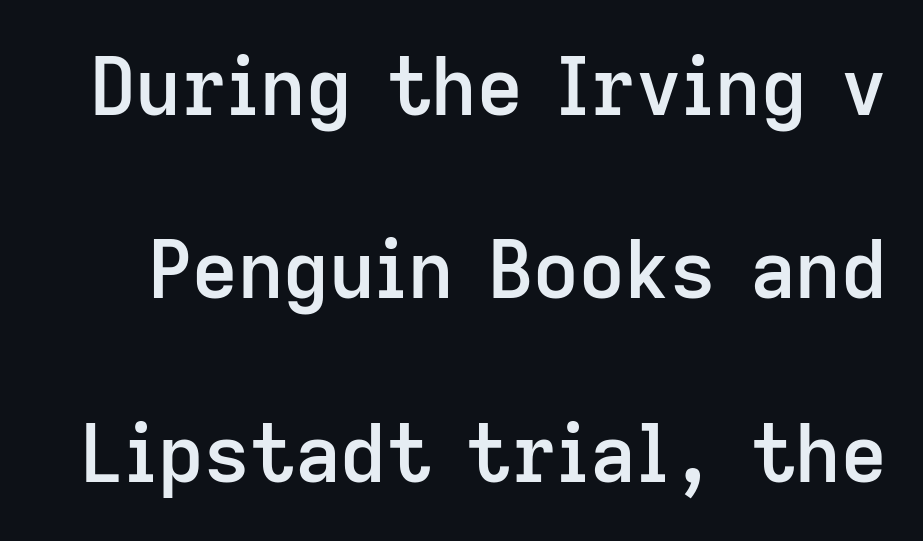
The image shows 79 px semibold sans-serif type, upright; set loose line spacing (2.32x), normal letter spacing, not underlined; low stroke contrast and a medium x-height.
